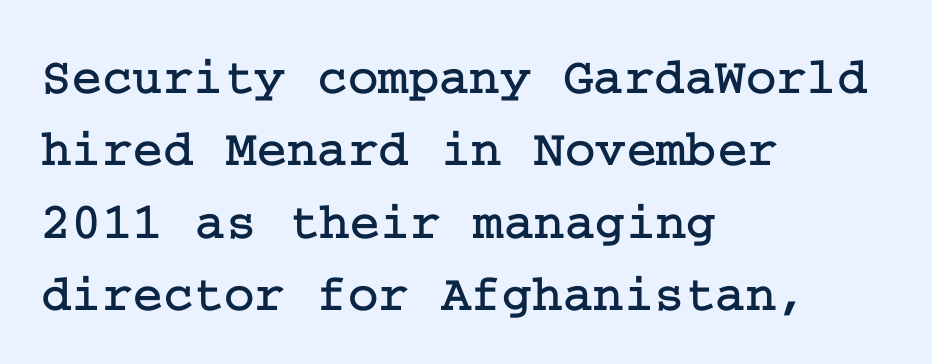
Check where the strokes stop: tiny serifs finish them off. The paragraph shown leans on its left margin. The area under the type is left untouched. Normally led — the rows are evenly, conventionally spaced. How are the letters spaced? Ordinarily, with no added tracking. No italicization has been applied; the sample stays upright.
